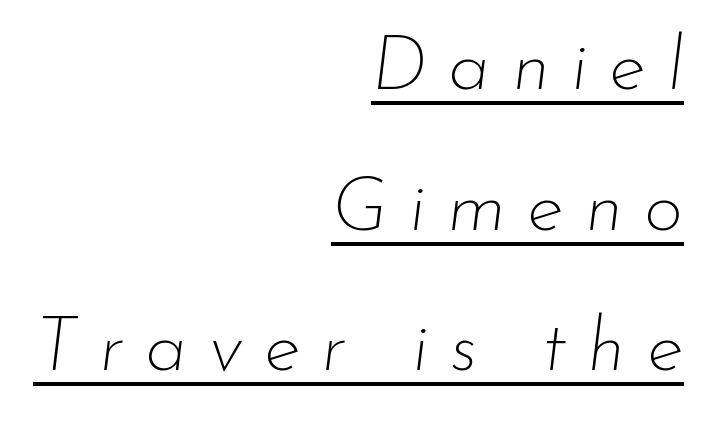
The typography opts for an oblique posture over an upright one. Compared with a flush-left layout, this one pins lines to the opposite, right side. Each word looks stretched out because of the extra space between its letters. This sample has the flowing, uneven cadence of proportional lettering.
